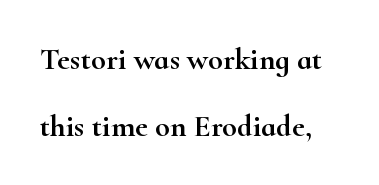
Q: Is the text italic (slanted)? A: No, it is upright.
Q: Is the typeface a serif or a sans-serif typeface? A: Serif.
Q: Is the text underlined? A: No.
Q: Is the spacing between letters normal or unusually wide? A: Normal.
Q: Is the spacing between lines tight, normal or loose? A: Loose.
Q: Width (condensed, normal, or wide)? A: Wide.
Q: Stroke contrast? A: High.
Q: x-height? A: Small.
Q: Monospaced? A: No.
